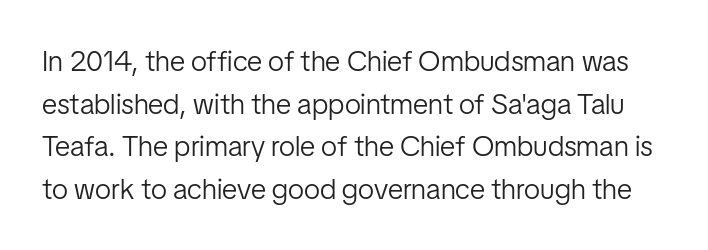
No chunkiness to these letters — they're not bold. You can tell from the bare stems that sans-serif type was used. Tall strokes in this sample are plumb rather than angled. This sample uses plain, unmodified letter spacing.
